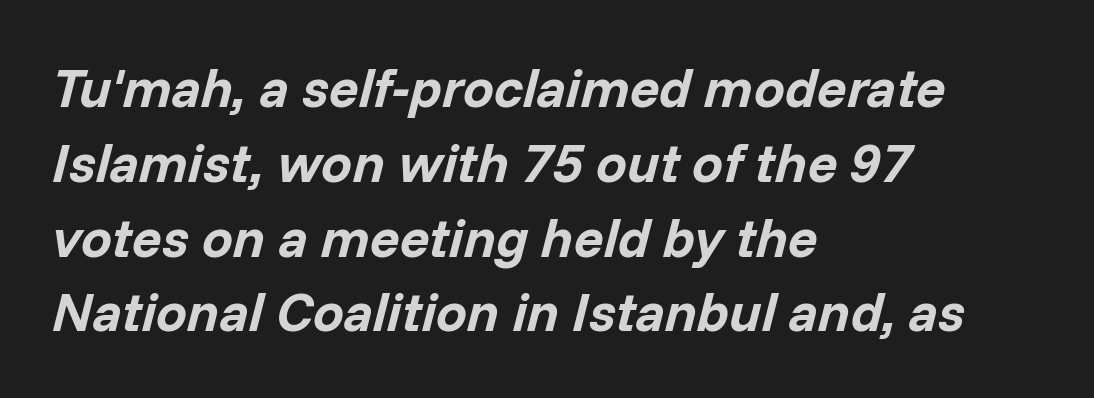
You could call the tracking neutral — neither tight nor loose. Is there much room between lines? A standard amount, neither cramped nor airy. Strong, thick strokes mark this as bold type. Character widths vary here, with narrow letters taking less room than wide ones. Looking at the ascenders, they clearly lean.
